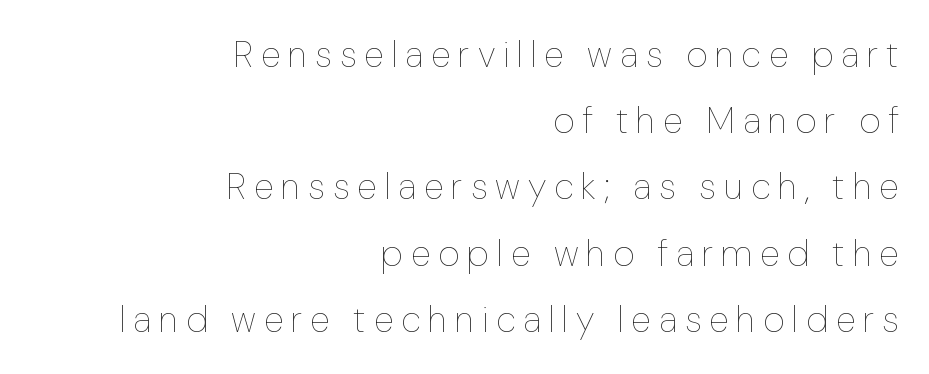
Does the lettering tilt? It doesn't — this is upright. The compositor pushed each line to the right boundary. Students, note that the glyphs here are deliberately spaced far apart. The words here are not underlined. Is this a fixed-width face? No — the glyphs have proportional, varying widths.
